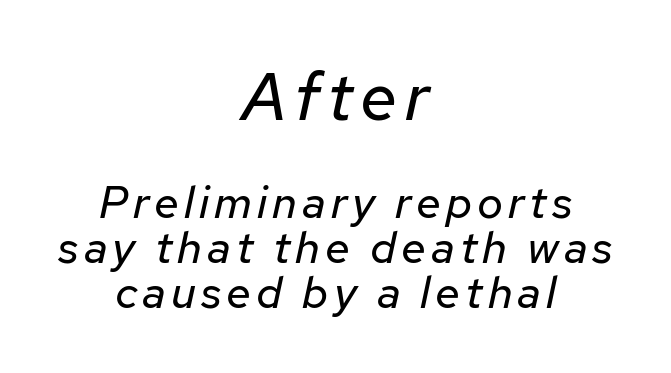
An italicized treatment has been applied to the whole sample. Each new line begins almost immediately beneath the previous one. The whitespace from short lines is split evenly between both sides. No extra ink here — the face is not bold. Proportional: the letters do not fall into vertical columns.
